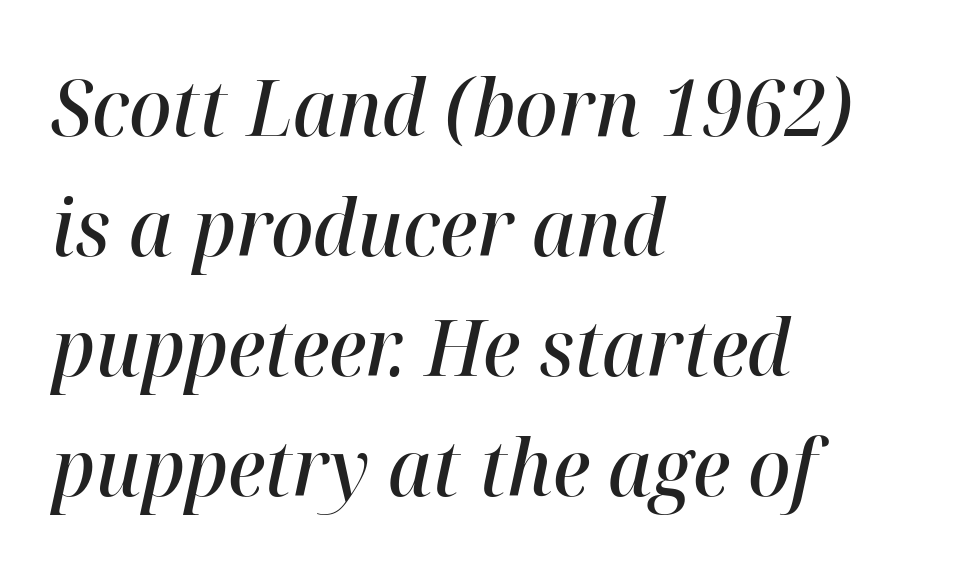
{"italic": "yes", "lean": "right", "slant_degrees": 12, "bold": "semi", "weight": "semibold", "width": "normal", "stroke_contrast": "high", "x_height": "medium", "monospaced": "no", "underline": "no", "align": "left", "line_spacing": "normal", "line_spacing_ratio": 1.52, "letter_spacing": "normal", "letter_spacing_em": 0.0, "glyph_px": 79}
